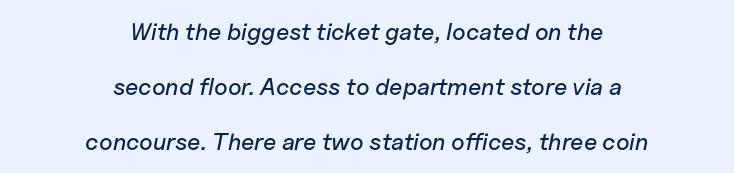
Q: Is the text italic (slanted)? A: Yes, it leans right by about 11 degrees.
Q: Is the text underlined? A: No.
Q: How is the paragraph aligned? A: Centered.
Q: Is the spacing between letters normal or unusually wide? A: Normal.
Q: Is the spacing between lines tight, normal or loose? A: Loose.
